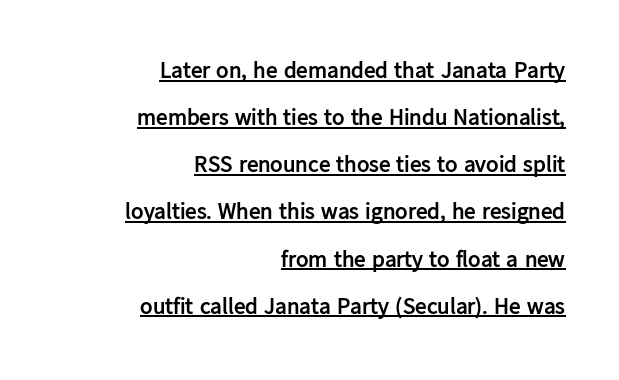
Reading down the block, your eye finds every line finishing at a fixed right position. Emphasis by weight is at full strength: bold. You can see a thin bar hugging the bottom of the glyphs. The horizontal fit of the characters is conventional and even.
